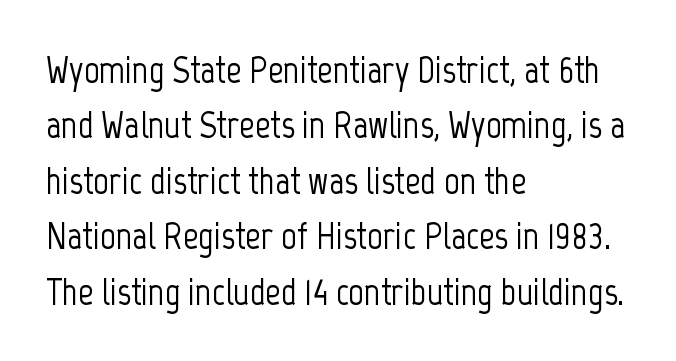
Unmarked baselines from the first word to the last. A classic flush-left, rag-right setting is used for this passage. Look at the bottom of the vertical strokes: they stop flat, with no serifs. In terms of leading, this rendering sits right in the middle. Short note: letters normally spaced. It's the straight-up-and-down kind of type.
